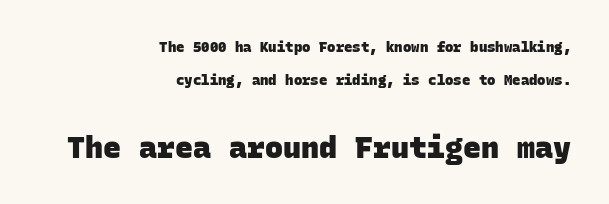
The block sitting lower on the canvas is the one with enlarged characters. Words float on clear page, feet unadorned. Note the uniform advance width — an 'i' takes as much space as an 'm'. Font category for this specimen: sans-serif. Leading is clearly above the norm, producing a sparse column.
